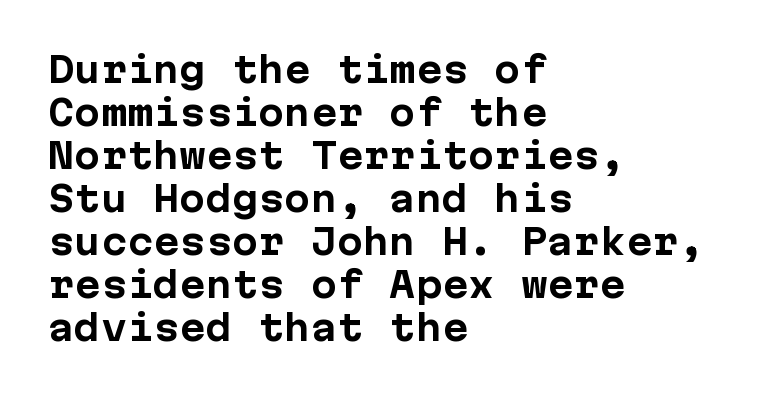
Vertical strokes here are truly vertical. This rendering uses left alignment, leaving the right contour irregular. Do the characters align in a grid? Yes, the font is monospaced. The passage shown has conventional tracking throughout. In terms of weight, the rendering is a true, heavy bold. The words here are not underlined.
